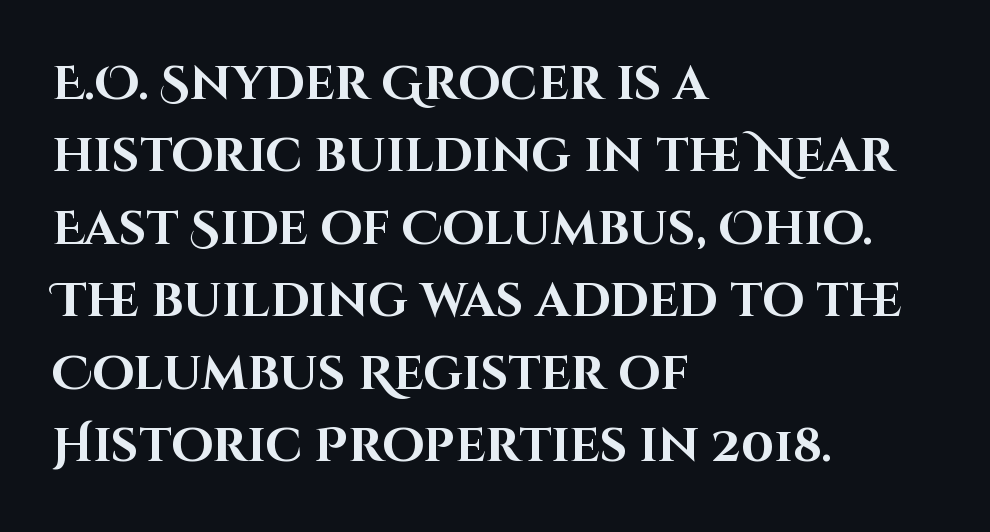
Check the space under the baseline: it is left empty. Grotesque or geometric, the face here clearly has no serifs. Looks like regular typesetting: each glyph gets only the width it needs. The setting favours the left margin, as ordinary paragraphs usually do. No extra tracking has been applied to these lines.
